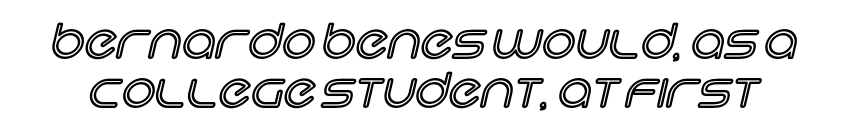
The image shows 47 px text type; set tight line spacing (1.04x), normal letter spacing, not underlined; a large x-height.
